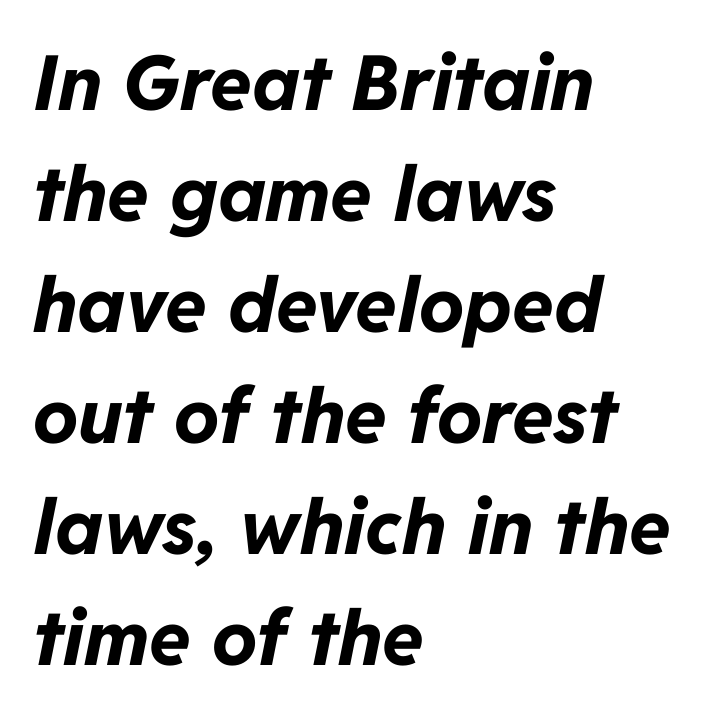
{"italic": "yes", "lean": "right", "slant_degrees": 11, "bold": "yes", "weight": "bold", "width": "normal", "stroke_contrast": "low", "x_height": "medium", "monospaced": "no", "underline": "no", "align": "left", "line_spacing": "normal", "line_spacing_ratio": 1.46, "letter_spacing": "normal", "letter_spacing_em": 0.0, "glyph_px": 76}
